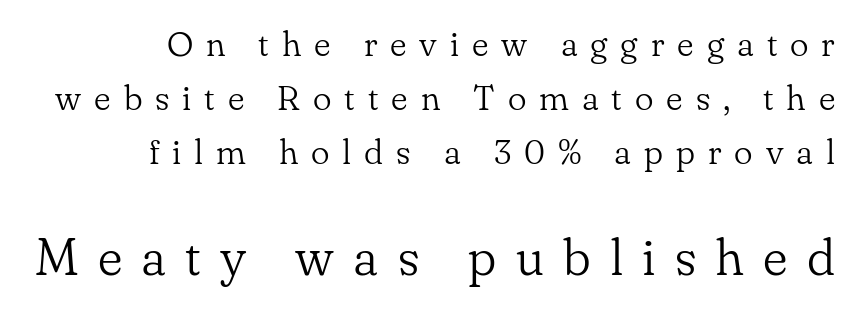
The image shows 52 px light serif type, upright; set right-aligned, normal line spacing (1.54x), unusually wide letter spacing (+0.37 em), not underlined; the second (bottom) block is 1.49x larger; low stroke contrast and a small x-height.
